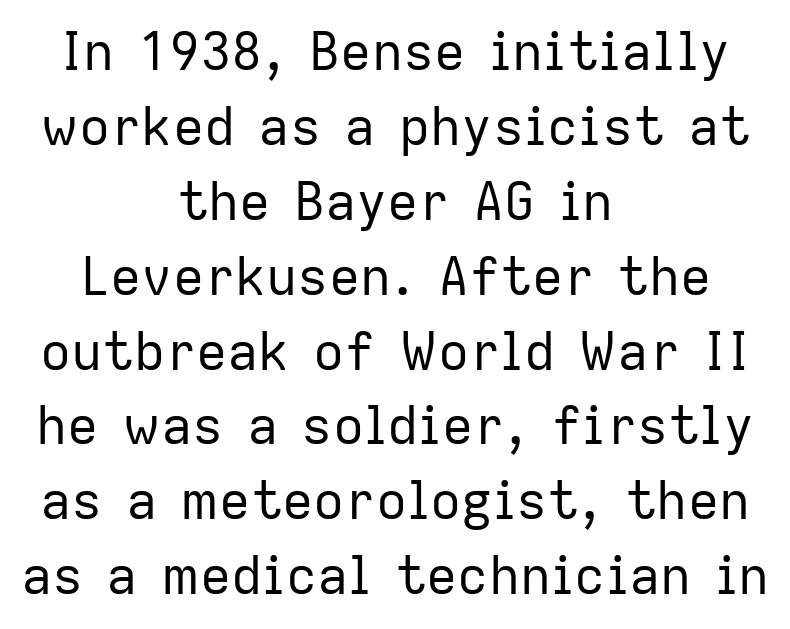
Is there any slant? The stems are plumb. A student would call this center alignment; a typographer would say set centered. Vertical stems look standard width or narrower in stroke. Leading matches the norm, producing a regular column. This sample has the flowing, uneven cadence of proportional lettering. The letters sit at their default tracking, neither squeezed nor spread.
